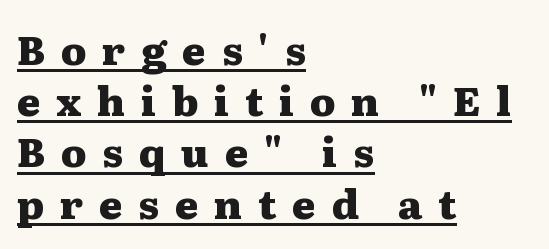
Q: Is the text bold? A: Yes.
Q: Is the text italic (slanted)? A: No, it is upright.
Q: Is the typeface a serif or a sans-serif typeface? A: Serif.
Q: Is the text underlined? A: Yes.
Q: How is the paragraph aligned? A: Left-aligned.
Q: Is the spacing between letters normal or unusually wide? A: Unusually wide.
Q: Is the spacing between lines tight, normal or loose? A: Normal.
Q: Width (condensed, normal, or wide)? A: Wide.
Q: Stroke contrast? A: Medium.
Q: x-height? A: Medium.
Q: Monospaced? A: No.
